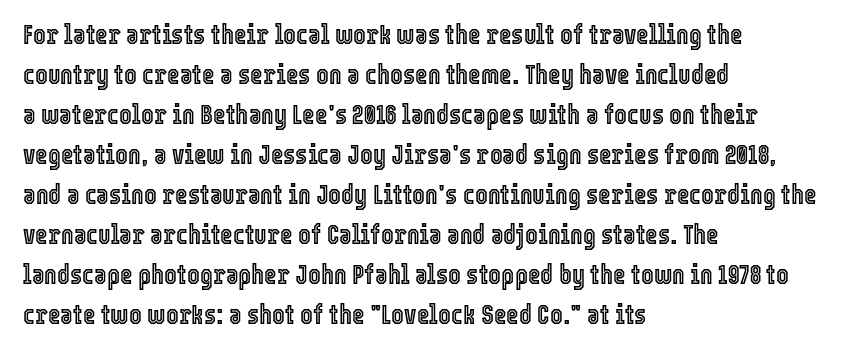
Regular leading. The zone under the glyphs is completely vacant. Italic? Not at all — the glyphs are vertical. A typesetter would call this zero additional tracking. Leftover space on each line is placed entirely after the last word.
